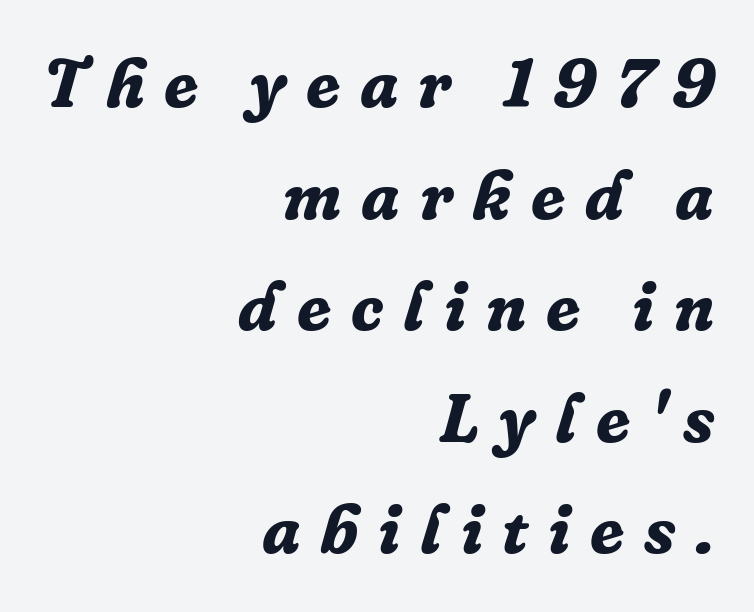
{"serif": "yes", "italic": "yes", "lean": "right", "slant_degrees": 16, "bold": "yes", "weight": "bold", "width": "normal", "stroke_contrast": "low", "x_height": "medium", "monospaced": "no", "underline": "no", "align": "right", "line_spacing": "normal", "line_spacing_ratio": 1.64, "letter_spacing": "wide", "letter_spacing_em": 0.29, "glyph_px": 68}
